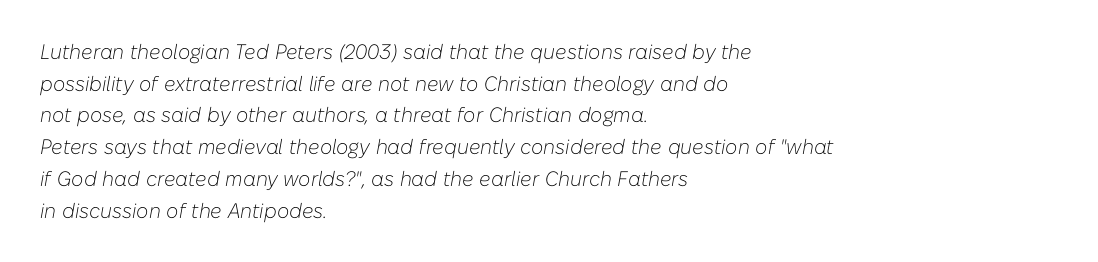
The image shows 21 px text type, italic (leaning right); set left-aligned, normal line spacing (1.51x), normal letter spacing, not underlined.
